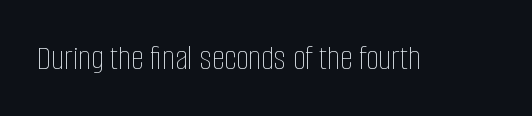
Stroke thickness stays within the range of a standard reading face or lighter. Characters remain perfectly vertical along every line. This sample has the flowing, uneven cadence of proportional lettering. The letterforms sit shoulder to shoulder at normal distance.
